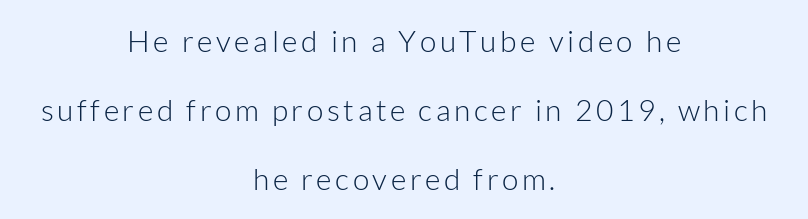
Think of a printed novel: that variable character pitch is what you see here. This rendering uses center alignment, leaving both contours irregular but symmetric. A sans-serif font was chosen for this passage. Compared with a typical body face, this is equally light or lighter still. Unlike italic type, these characters show no tilt at all.
